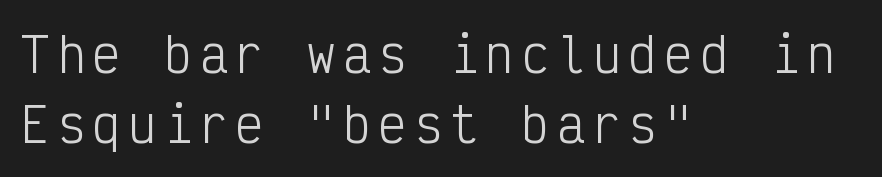
{"serif": "no", "italic": "no", "bold": "no", "weight": "light", "width": "condensed", "stroke_contrast": "low", "x_height": "medium", "monospaced": "yes", "underline": "no", "align": "left", "line_spacing": "normal", "line_spacing_ratio": 1.5, "glyph_px": 47}
